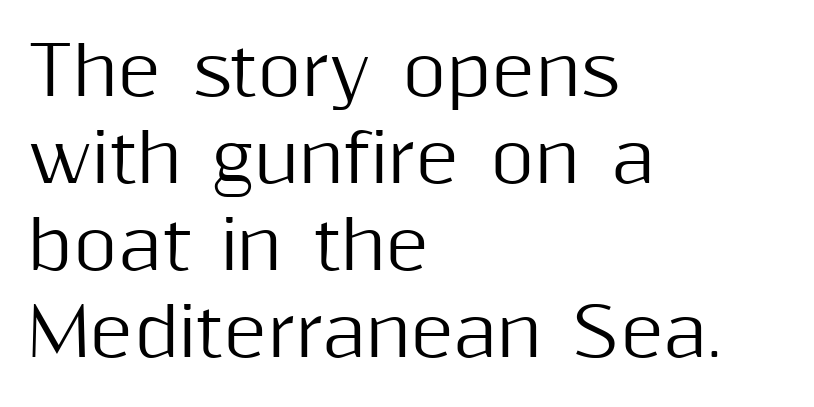
Rows of type keep a routine distance in the vertical direction. Character widths vary here, with narrow letters taking less room than wide ones. The text block is weighted toward the left margin, trailing off unevenly rightward. Descenders are the only things crossing below the line. Honestly, the letter spacing is just normal — you wouldn't notice it.
